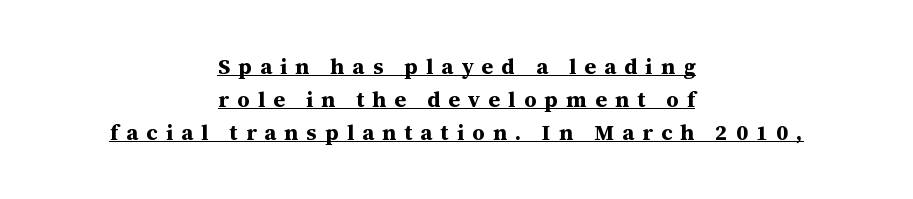
A typographer would call this underscored text. Typeset on center — no edge is straight. Substantial extra tracking has been applied to these lines. What's the leading like? Ordinary, nothing unusual. Every character sits straight up, as roman type does. What weight is shown? A full bold with thick strokes.
